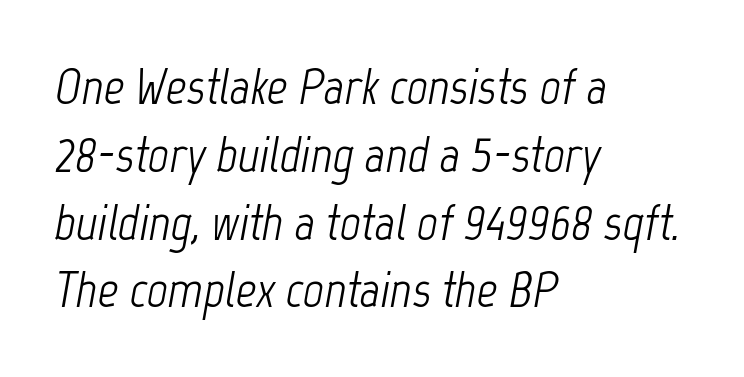
{"italic": "yes", "lean": "right", "slant_degrees": 12, "bold": "no", "weight": "light", "width": "condensed", "stroke_contrast": "low", "x_height": "medium", "monospaced": "no", "underline": "no", "align": "left", "line_spacing": "normal", "line_spacing_ratio": 1.33, "letter_spacing": "normal", "letter_spacing_em": 0.0, "glyph_px": 51}
